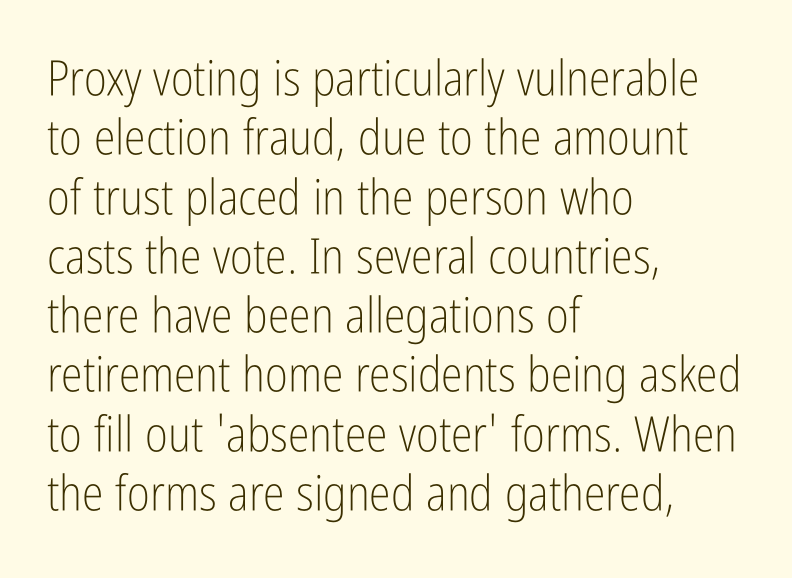
The image shows 49 px light, condensed sans-serif type, upright; set left-aligned, line spacing 1.21x, normal letter spacing, not underlined; low stroke contrast and a medium x-height.
